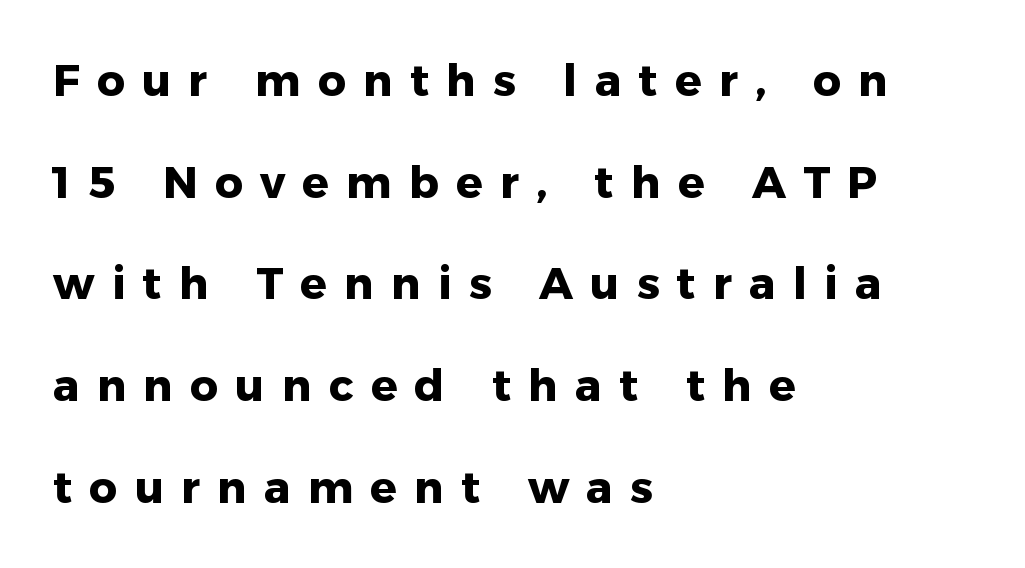
Q: Is the text bold? A: Yes.
Q: Is the text italic (slanted)? A: No, it is upright.
Q: Is the typeface a serif or a sans-serif typeface? A: Sans-serif.
Q: Is the text underlined? A: No.
Q: How is the paragraph aligned? A: Left-aligned.
Q: Is the spacing between letters normal or unusually wide? A: Unusually wide.
Q: Is the spacing between lines tight, normal or loose? A: Loose.
Q: Width (condensed, normal, or wide)? A: Normal.
Q: Stroke contrast? A: Low.
Q: x-height? A: Medium.
Q: Monospaced? A: No.
